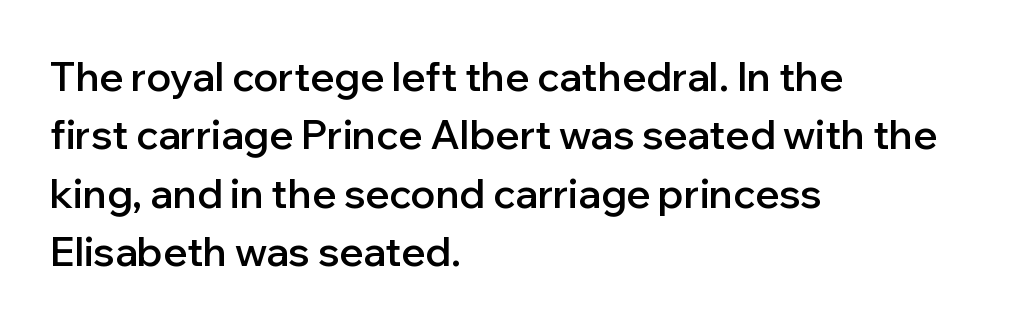
{"serif": "no", "italic": "no", "bold": "semi", "weight": "semibold", "width": "normal", "stroke_contrast": "low", "x_height": "medium", "monospaced": "no", "underline": "no", "align": "left", "line_spacing": "normal", "line_spacing_ratio": 1.46, "letter_spacing": "normal", "letter_spacing_em": 0.0, "glyph_px": 40}
